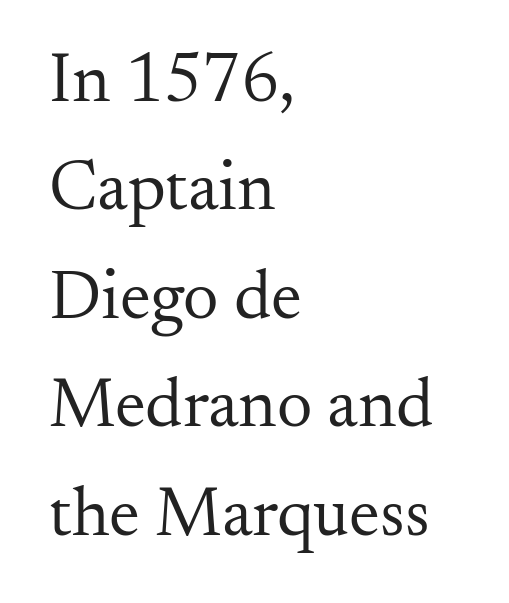
Q: Is the text bold? A: No.
Q: Is the text italic (slanted)? A: No, it is upright.
Q: Is the typeface a serif or a sans-serif typeface? A: Serif.
Q: Is the text underlined? A: No.
Q: How is the paragraph aligned? A: Left-aligned.
Q: Is the spacing between letters normal or unusually wide? A: Normal.
Q: Is the spacing between lines tight, normal or loose? A: Normal.
Q: Width (condensed, normal, or wide)? A: Normal.
Q: Stroke contrast? A: Medium.
Q: x-height? A: Small.
Q: Monospaced? A: No.
